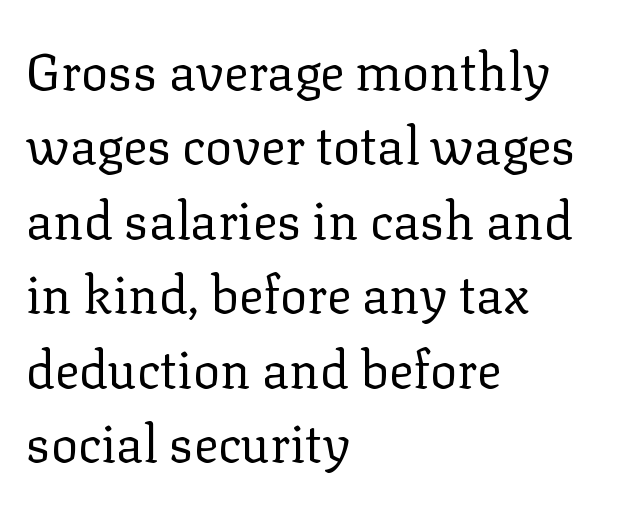
The image shows 51 px regular-weight serif type, upright; set left-aligned, normal line spacing (1.46x), normal letter spacing, not underlined; low stroke contrast and a medium x-height.
